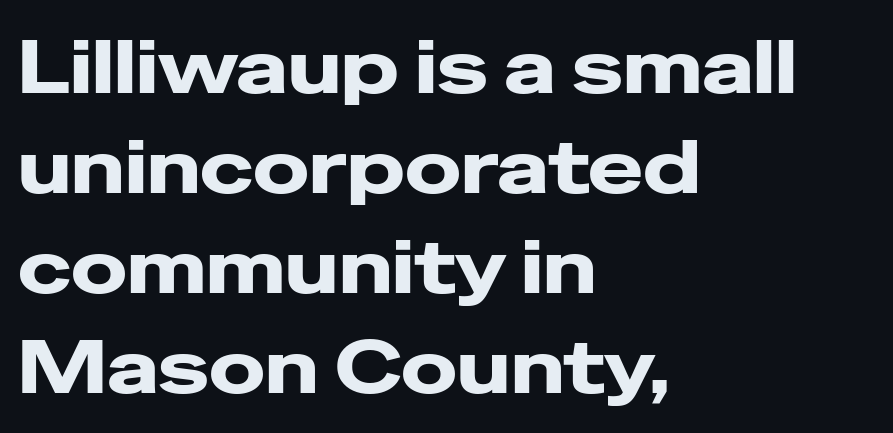
The image shows 74 px heavy, wide sans-serif type, upright; set left-aligned, normal line spacing (1.35x), normal letter spacing, not underlined; low stroke contrast and a medium x-height.
